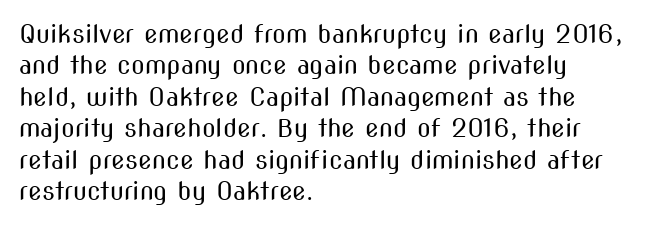
Q: Is the text bold? A: No.
Q: Is the text italic (slanted)? A: No, it is upright.
Q: Is the text underlined? A: No.
Q: How is the paragraph aligned? A: Left-aligned.
Q: Is the spacing between letters normal or unusually wide? A: Normal.
Q: Is the spacing between lines tight, normal or loose? A: Normal.
